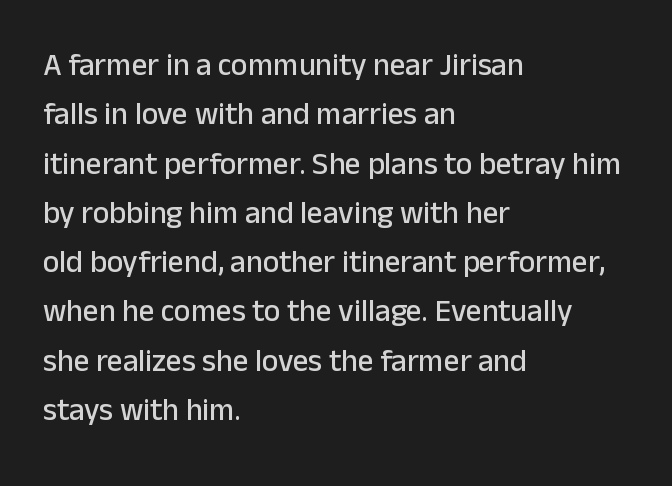
The image shows 31 px sans-serif type, upright; set left-aligned, normal line spacing (1.59x), normal letter spacing, not underlined; low stroke contrast and a medium x-height.
